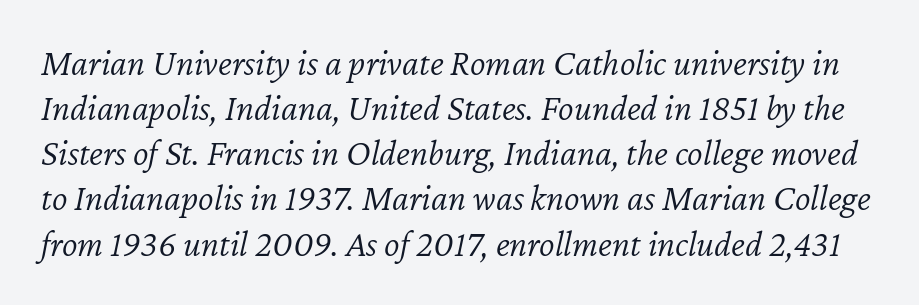
Q: Is the text bold? A: No.
Q: Is the text italic (slanted)? A: Yes, it leans right by about 12 degrees.
Q: Is the text underlined? A: No.
Q: Is the spacing between letters normal or unusually wide? A: Normal.
Q: Width (condensed, normal, or wide)? A: Normal.
Q: Stroke contrast? A: Low.
Q: x-height? A: Medium.
Q: Monospaced? A: No.
